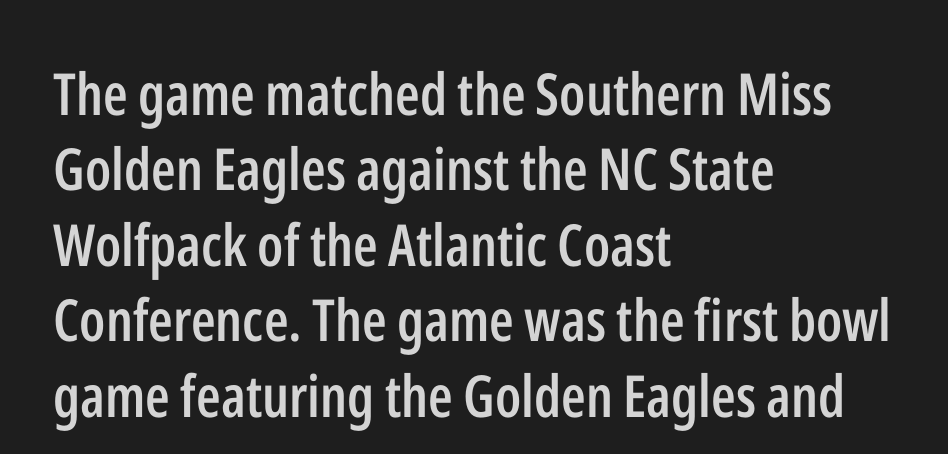
{"serif": "no", "italic": "no", "bold": "semi", "weight": "semibold", "width": "condensed", "stroke_contrast": "low", "x_height": "medium", "monospaced": "no", "underline": "no", "align": "left", "line_spacing": "normal", "line_spacing_ratio": 1.3, "letter_spacing": "normal", "letter_spacing_em": 0.0, "glyph_px": 58}
